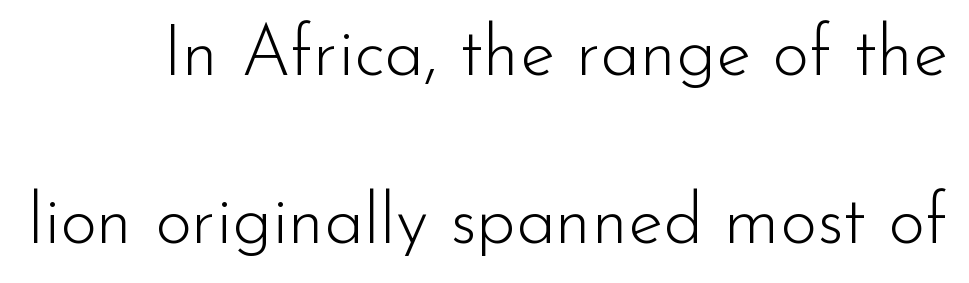
Students, observe: this is what heavily led, spacious text looks like. The gaps between neighbouring characters are ordinary and unremarkable. The typography opts for an upright posture over an oblique one. On a weight scale, this lands at 450 or below. Think of a printed novel: that variable character pitch is what you see here.
